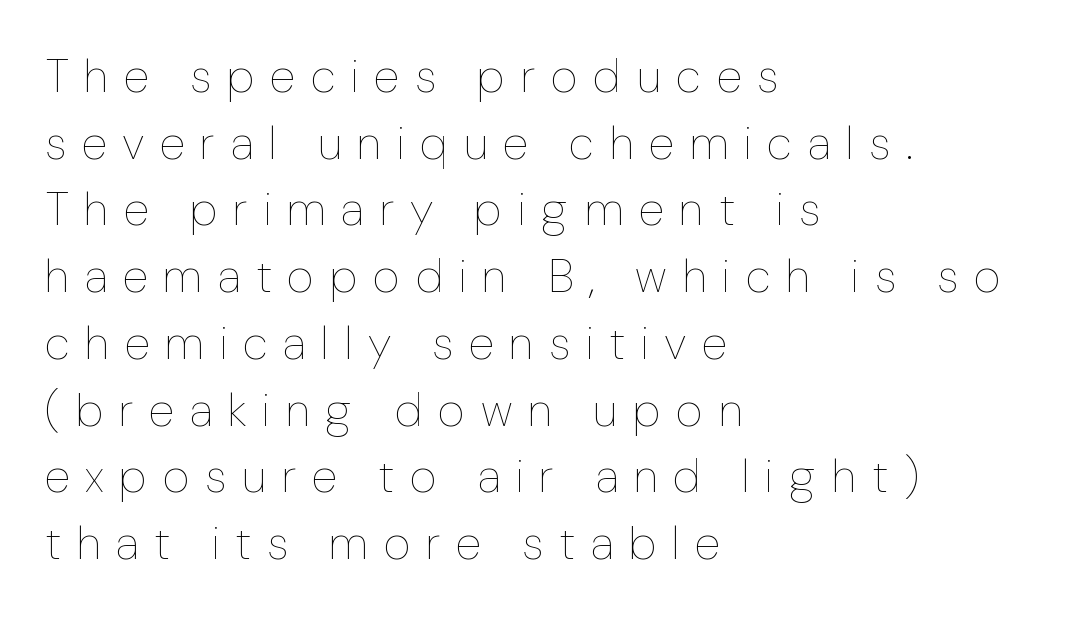
{"italic": "no", "bold": "no", "weight": "thin", "width": "normal", "stroke_contrast": "low", "x_height": "medium", "monospaced": "no", "underline": "no", "align": "left", "line_spacing": "normal", "line_spacing_ratio": 1.42, "letter_spacing": "wide", "letter_spacing_em": 0.33, "glyph_px": 47}
